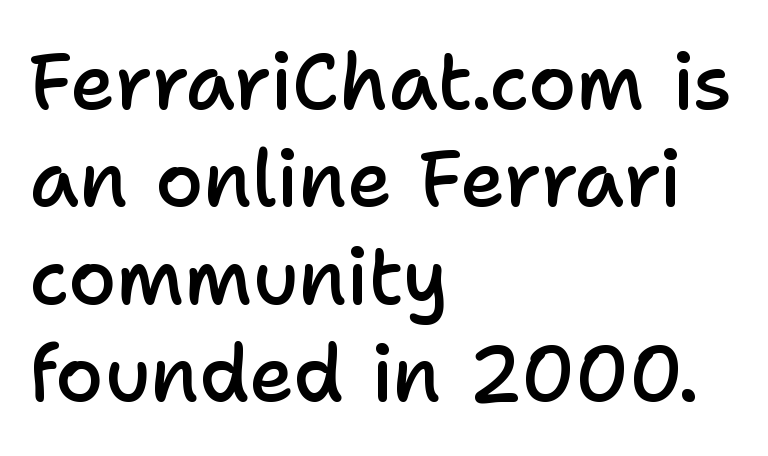
Q: Is the text bold? A: Semi-bold.
Q: Is the text italic (slanted)? A: No, it is upright.
Q: Is the typeface a serif or a sans-serif typeface? A: Sans-serif.
Q: Is the text underlined? A: No.
Q: How is the paragraph aligned? A: Left-aligned.
Q: Is the spacing between letters normal or unusually wide? A: Normal.
Q: Is the spacing between lines tight, normal or loose? A: Normal.
Q: Width (condensed, normal, or wide)? A: Normal.
Q: Stroke contrast? A: Low.
Q: x-height? A: Medium.
Q: Monospaced? A: No.
